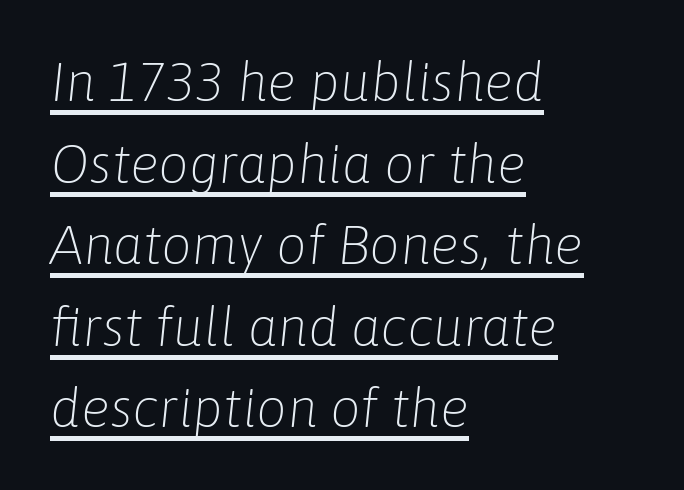
{"italic": "yes", "lean": "right", "slant_degrees": 6, "bold": "no", "weight": "light", "width": "normal", "stroke_contrast": "low", "x_height": "medium", "monospaced": "no", "underline": "yes", "align": "left", "line_spacing": "normal", "line_spacing_ratio": 1.51, "letter_spacing": "normal", "letter_spacing_em": 0.0, "glyph_px": 54}
